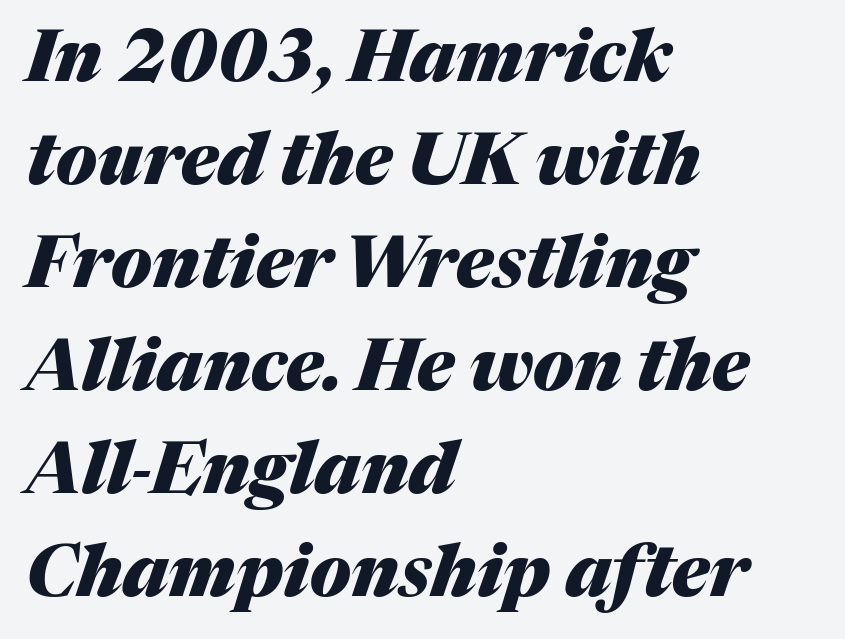
{"italic": "yes", "lean": "right", "slant_degrees": 17, "bold": "yes", "weight": "heavy", "width": "normal", "stroke_contrast": "medium", "x_height": "medium", "monospaced": "no", "underline": "no", "align": "left", "line_spacing": "normal", "line_spacing_ratio": 1.45, "letter_spacing": "normal", "letter_spacing_em": 0.0, "glyph_px": 71}
